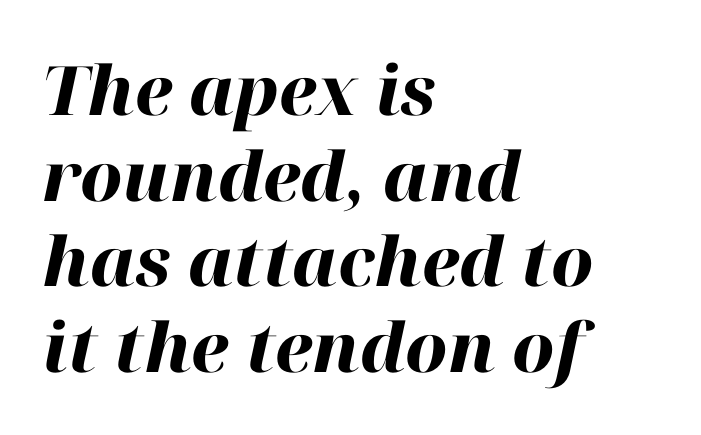
Q: Is the text bold? A: Yes.
Q: Is the text italic (slanted)? A: Yes, it leans right by about 12 degrees.
Q: Is the text underlined? A: No.
Q: How is the paragraph aligned? A: Left-aligned.
Q: Is the spacing between letters normal or unusually wide? A: Normal.
Q: Is the spacing between lines tight, normal or loose? A: Normal.
Q: Width (condensed, normal, or wide)? A: Normal.
Q: Stroke contrast? A: High.
Q: x-height? A: Medium.
Q: Monospaced? A: No.
